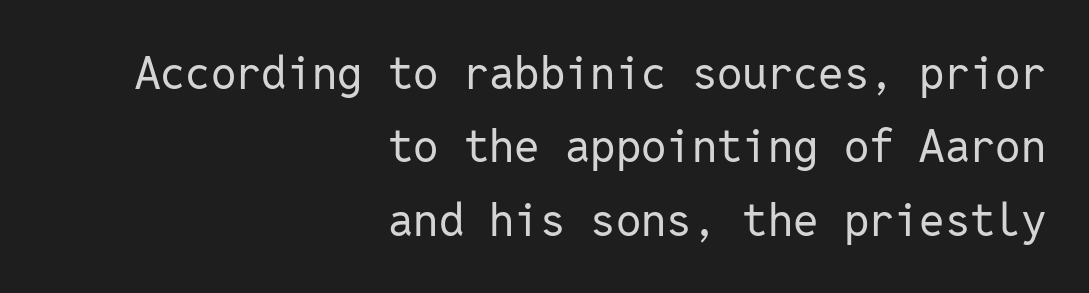
{"serif": "no", "italic": "no", "bold": "no", "weight": "regular", "width": "normal", "stroke_contrast": "low", "x_height": "medium", "monospaced": "yes", "underline": "no", "align": "right", "line_spacing": "normal", "line_spacing_ratio": 1.63, "letter_spacing": "normal", "letter_spacing_em": 0.0, "glyph_px": 45}
